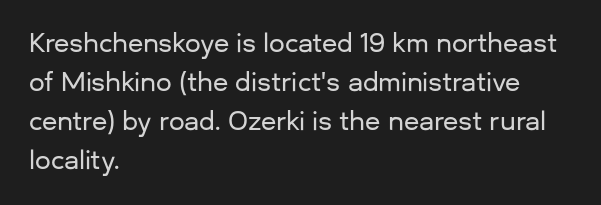
The horizontal fit of the characters is conventional and even. The passage shown stacks its lines at a standard gap. The letters stand straight up with perfectly vertical stems. Descender tails drop into unmarked territory. Is the block centered? No — it sits flush against the left margin.
